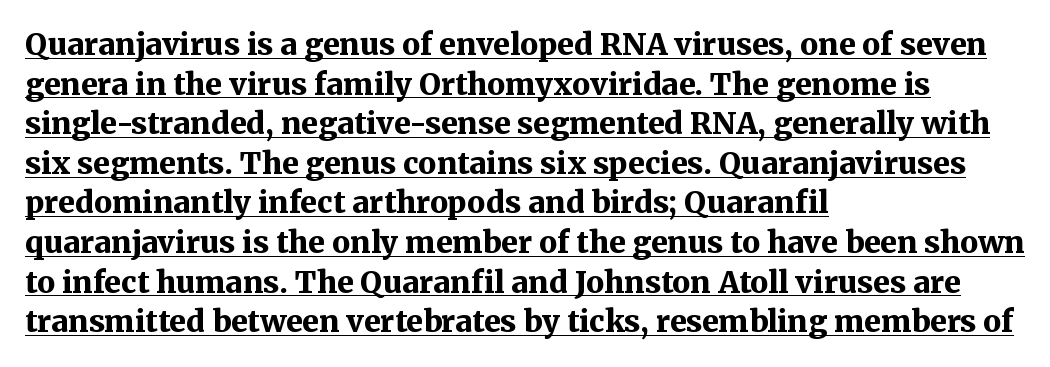
The image shows 30 px bold serif type, upright; set left-aligned, normal line spacing (1.32x), normal letter spacing, underlined; medium stroke contrast and a medium x-height.
